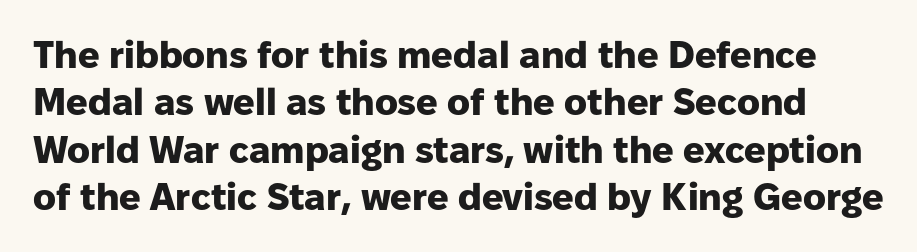
The space between consecutive lines is moderate. The type is set solid horizontally, with unmodified tracking. Type without underlining. How heavy is the stroke? Heavy — this is a bold. It's the straight-up-and-down kind of type.
